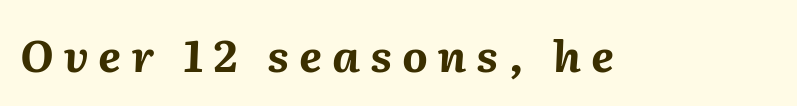
{"italic": "yes", "lean": "right", "slant_degrees": 2, "bold": "yes", "weight": "bold", "width": "normal", "stroke_contrast": "medium", "x_height": "medium", "monospaced": "no", "underline": "no", "letter_spacing": "wide", "letter_spacing_em": 0.23, "glyph_px": 44}
